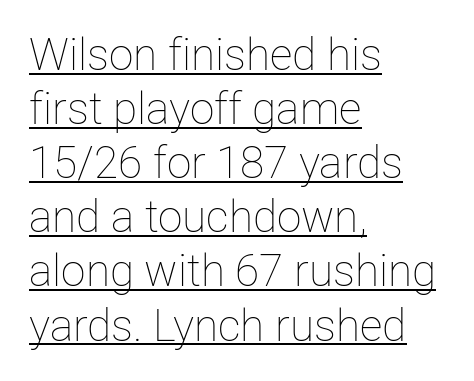
{"italic": "no", "bold": "no", "weight": "thin", "width": "normal", "stroke_contrast": "low", "x_height": "medium", "monospaced": "no", "underline": "yes", "align": "left", "line_spacing_ratio": 1.23, "letter_spacing": "normal", "letter_spacing_em": 0.0, "glyph_px": 44}
